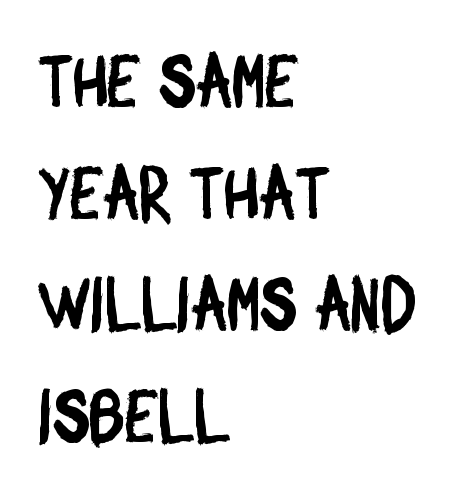
Q: Is the typeface a serif or a sans-serif typeface? A: Sans-serif.
Q: Is the text underlined? A: No.
Q: How is the paragraph aligned? A: Left-aligned.
Q: Is the spacing between letters normal or unusually wide? A: Normal.
Q: Is the spacing between lines tight, normal or loose? A: Normal.
Q: Width (condensed, normal, or wide)? A: Condensed.
Q: Stroke contrast? A: Low.
Q: x-height? A: Large.
Q: Monospaced? A: No.
